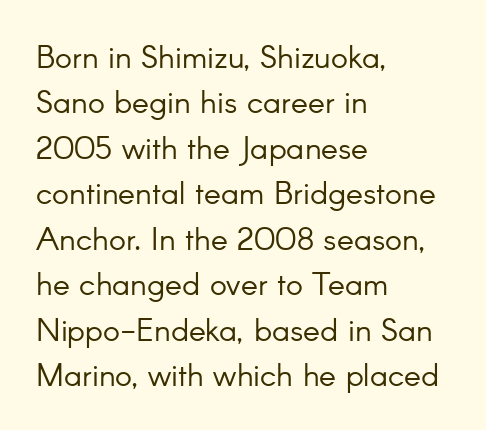
{"serif": "no", "italic": "no", "bold": "no", "weight": "light", "width": "normal", "stroke_contrast": "low", "x_height": "small", "monospaced": "no", "underline": "no", "align": "left", "line_spacing": "normal", "line_spacing_ratio": 1.42, "letter_spacing": "normal", "letter_spacing_em": 0.0, "glyph_px": 32}
